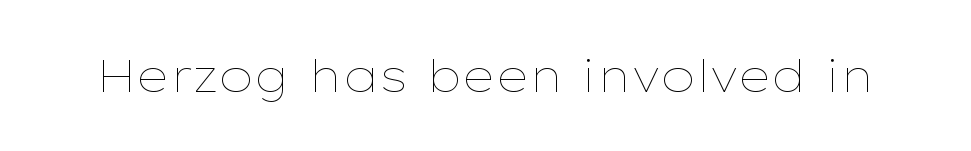
{"italic": "no", "bold": "no", "weight": "thin", "width": "wide", "stroke_contrast": "low", "x_height": "medium", "monospaced": "no", "underline": "no", "letter_spacing": "normal", "letter_spacing_em": 0.0, "glyph_px": 45}
